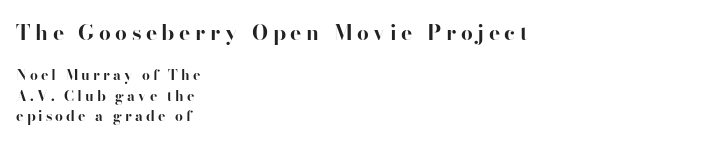
{"italic": "no", "bold": "yes", "underline": "no", "align": "left", "line_spacing": "normal", "line_spacing_ratio": 1.48, "letter_spacing": "wide", "letter_spacing_em": 0.22, "larger_block": "first", "size_ratio": 1.5, "glyph_px": 21}
